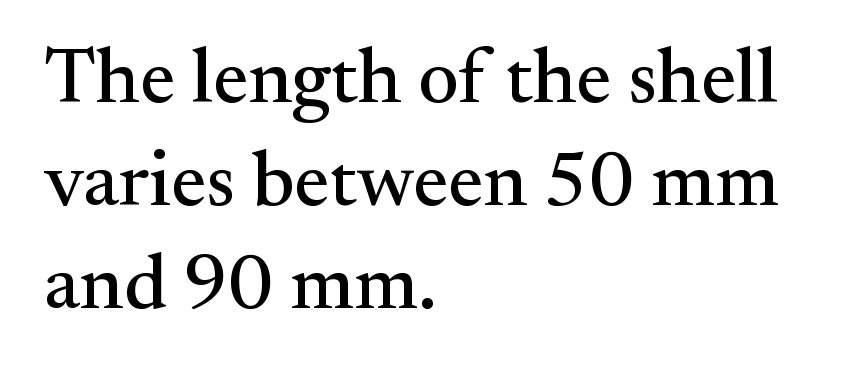
The rendering uses natural spacing where letterforms have individual widths. Short note: letters normally spaced. How would I describe the line gaps? Plain and ordinary. Style check: upright.
